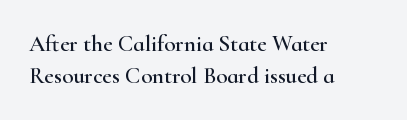
{"italic": "no", "underline": "no", "align": "left", "line_spacing": "normal", "line_spacing_ratio": 1.41, "letter_spacing": "normal", "letter_spacing_em": 0.0, "glyph_px": 23}
